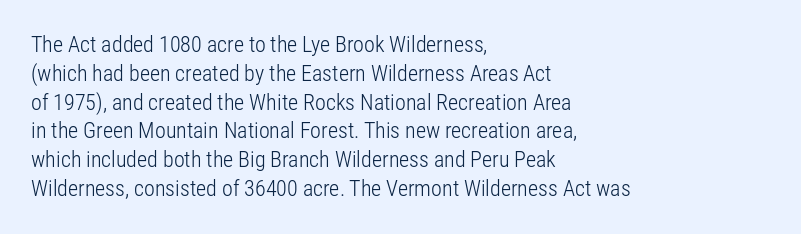
{"italic": "no", "bold": "no", "underline": "no", "align": "left", "line_spacing": "normal", "line_spacing_ratio": 1.31, "letter_spacing": "normal", "letter_spacing_em": 0.0, "glyph_px": 22}
